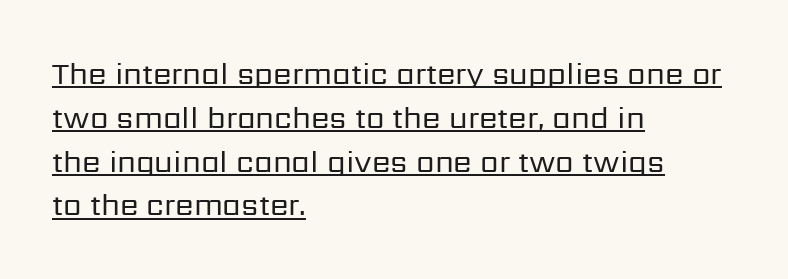
Q: Is the text bold? A: No.
Q: Is the text italic (slanted)? A: No, it is upright.
Q: Is the typeface a serif or a sans-serif typeface? A: Sans-serif.
Q: Is the text underlined? A: Yes.
Q: How is the paragraph aligned? A: Left-aligned.
Q: Is the spacing between letters normal or unusually wide? A: Normal.
Q: Is the spacing between lines tight, normal or loose? A: Normal.
Q: Width (condensed, normal, or wide)? A: Normal.
Q: Stroke contrast? A: Low.
Q: x-height? A: Medium.
Q: Monospaced? A: No.
